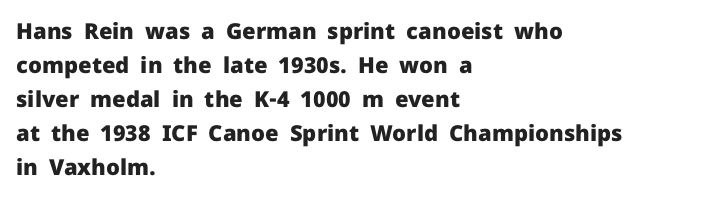
Underline: absent. Default kerning and tracking; the words read as compact shapes. Successive baselines arrive at the customary interval. You can tell it's not italic because the verticals are truly vertical. One-word summary of the alignment: left. These lines carry a lot of weight — the face is fully bold.
